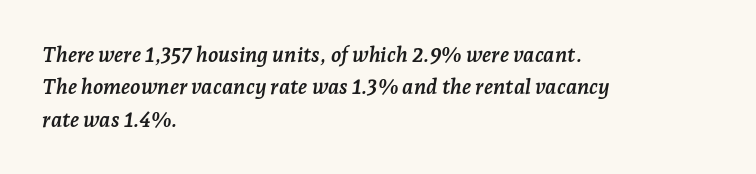
Quick note: italic. The sample has been set heavy, in full bold. Does extra space separate the letters? No, they use regular spacing. This block has exactly the height ordinary leading produces. If you drew a ruler down the left edge, every line would touch it. Has an underline been added? It has not.
